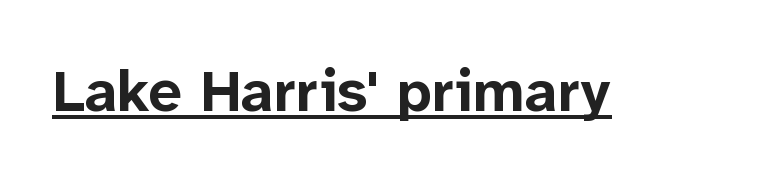
{"serif": "no", "italic": "no", "bold": "yes", "weight": "bold", "width": "normal", "stroke_contrast": "low", "x_height": "medium", "monospaced": "no", "underline": "yes", "letter_spacing": "normal", "letter_spacing_em": 0.0, "glyph_px": 59}
